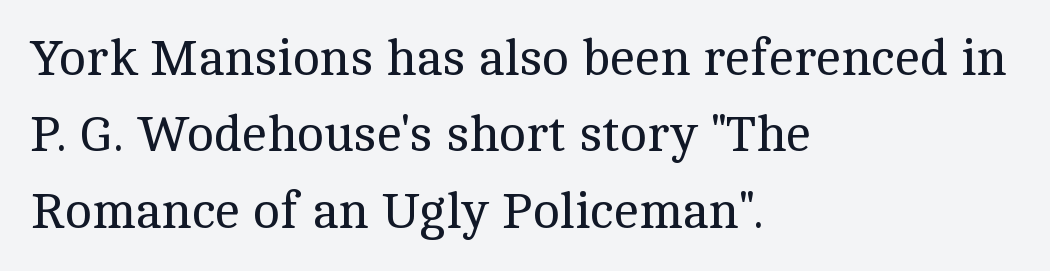
Decoration check: the copy has no underline. Does the lettering tilt? It doesn't — this is upright. The designer went with a serif here, giving each stem small feet. The letterforms sit shoulder to shoulder at normal distance. A normal amount of white space separates one row of letters from the next.
